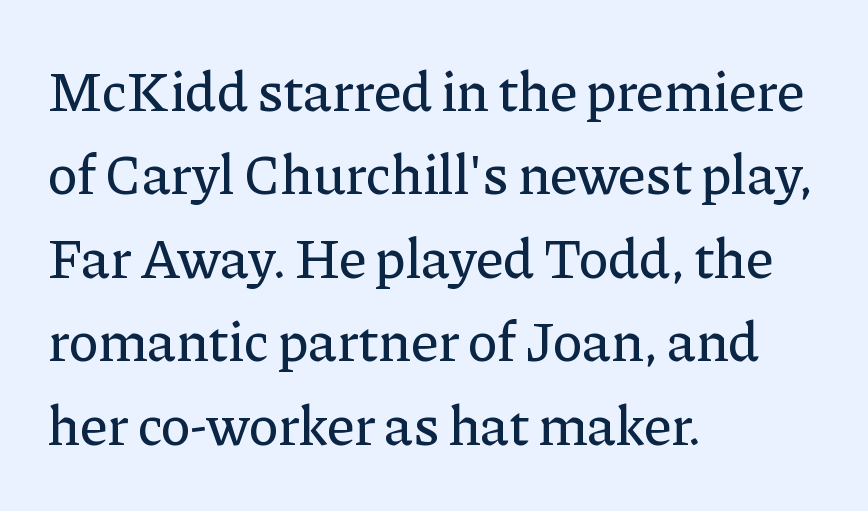
Q: Is the text italic (slanted)? A: No, it is upright.
Q: Is the typeface a serif or a sans-serif typeface? A: Serif.
Q: Is the text underlined? A: No.
Q: How is the paragraph aligned? A: Left-aligned.
Q: Is the spacing between letters normal or unusually wide? A: Normal.
Q: Is the spacing between lines tight, normal or loose? A: Normal.
Q: Width (condensed, normal, or wide)? A: Normal.
Q: Stroke contrast? A: Low.
Q: x-height? A: Medium.
Q: Monospaced? A: No.
